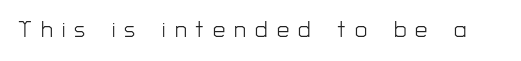
{"italic": "no", "bold": "no", "underline": "no", "letter_spacing": "wide", "letter_spacing_em": 0.41, "glyph_px": 22}
